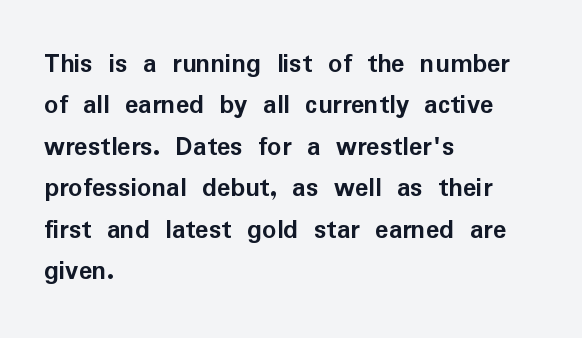
Q: Is the text bold? A: Yes.
Q: Is the text italic (slanted)? A: No, it is upright.
Q: Is the typeface a serif or a sans-serif typeface? A: Sans-serif.
Q: Is the text underlined? A: No.
Q: How is the paragraph aligned? A: Left-aligned.
Q: Is the spacing between letters normal or unusually wide? A: Normal.
Q: Is the spacing between lines tight, normal or loose? A: Normal.
Q: Width (condensed, normal, or wide)? A: Normal.
Q: Stroke contrast? A: Low.
Q: x-height? A: Medium.
Q: Monospaced? A: No.
